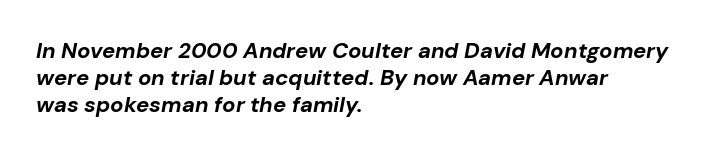
The image shows 22 px bold type, italic (leaning right); set left-aligned, line spacing 1.23x, normal letter spacing, not underlined.
